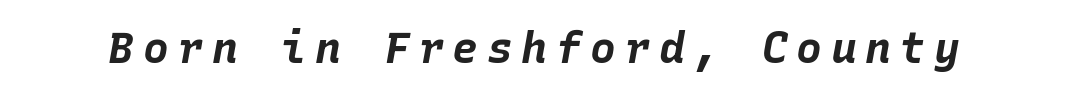
Slanted lettering throughout. You could count columns in this text — the font is strictly monospaced. The glyphs have the mass of a bold cut. Honestly, the letter spacing is so wide it's the main thing you notice. Any mark beneath the type? The region is blank.
